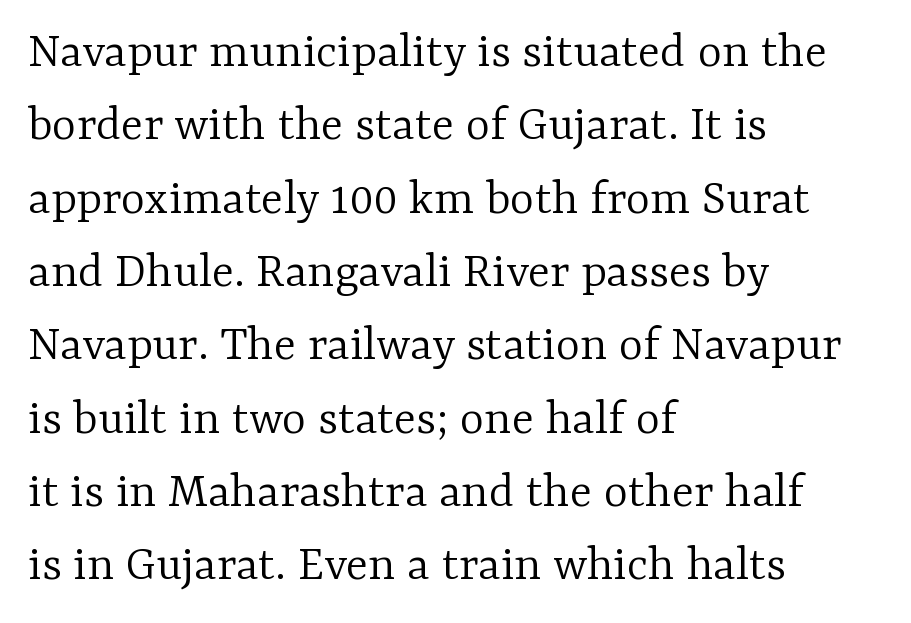
{"serif": "yes", "italic": "no", "bold": "no", "weight": "light", "width": "normal", "stroke_contrast": "low", "x_height": "medium", "monospaced": "no", "underline": "no", "align": "left", "line_spacing": "normal", "line_spacing_ratio": 1.41, "letter_spacing": "normal", "letter_spacing_em": 0.0, "glyph_px": 52}
